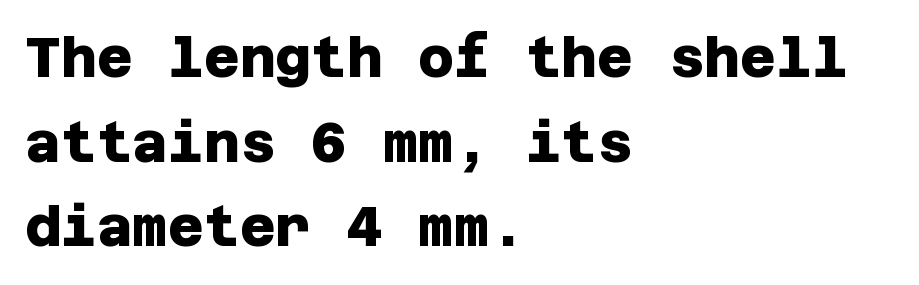
Interline gaps are of average width in this sample. Type style note: lacks serifs. Type without underlining. Teacher's note: observe the even left margin — that is flush-left alignment. Heavy-handed strokes throughout: this text is bold.
